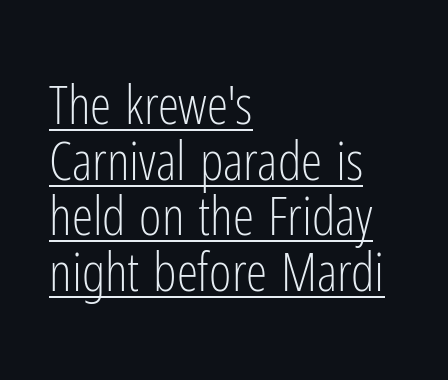
The image shows 54 px light, condensed sans-serif type, upright; set left-aligned, tight line spacing (1.03x), normal letter spacing, underlined; low stroke contrast and a medium x-height.
